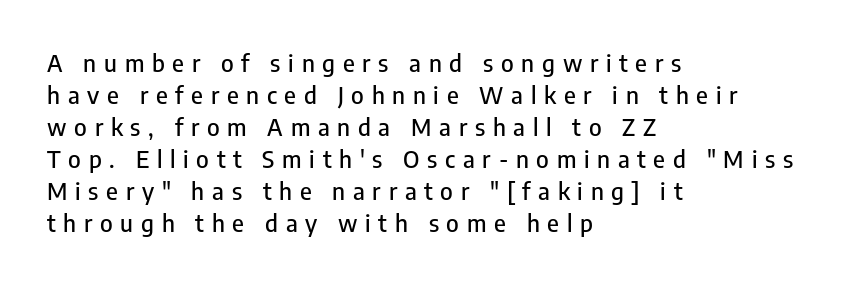
Compared with a centered layout, this one pins lines to the left instead. What's the leading like? Ordinary, nothing unusual. Quick note: not italic, upright. Decoration check: the copy has no underline. You could only call the tracking loose — the letters float apart.
